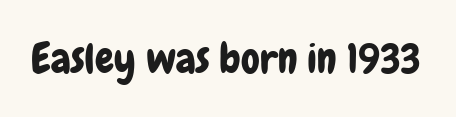
Q: Is the text italic (slanted)? A: No, it is upright.
Q: Is the typeface a serif or a sans-serif typeface? A: Sans-serif.
Q: Is the text underlined? A: No.
Q: Is the spacing between letters normal or unusually wide? A: Normal.
Q: Width (condensed, normal, or wide)? A: Condensed.
Q: Stroke contrast? A: Low.
Q: x-height? A: Medium.
Q: Monospaced? A: No.
